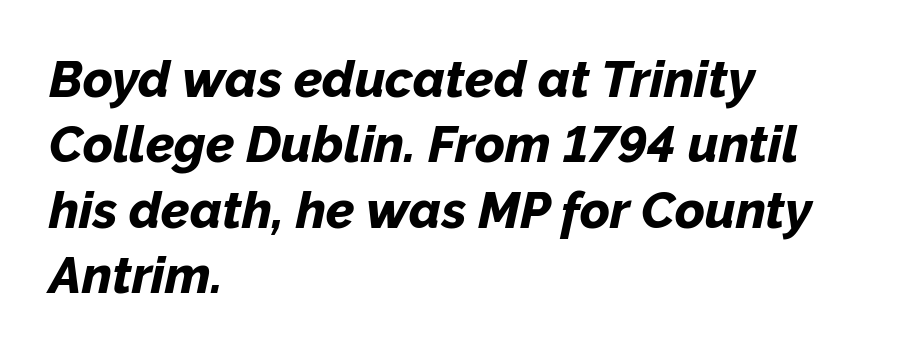
This sample uses plain, unmodified letter spacing. This block has exactly the height ordinary leading produces. The strip under each line holds only bare page. Where is the straight margin? On the left. You could not count columns in this text — the font is proportionally spaced.
